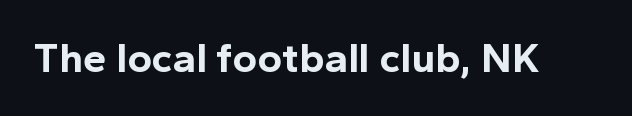
Bold? Absolutely — the strokes are thick and heavy. When letters stand straight like this, we call the style roman or upright. The passage shown has conventional tracking throughout. Nobody drew a line under any word here. The passage shown is typeset with a sans-serif family.
